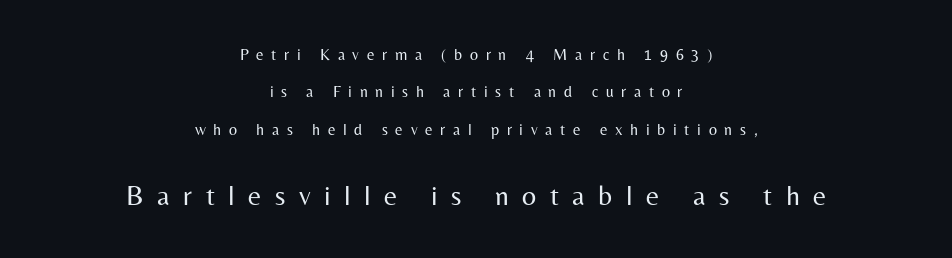
Which of the two is more prominent by size? The second, at the bottom. Descenders hang freely into open space. Think standard paragraph weight, or any step lighter than that. The lines are spread far apart with generous leading. The horizontal fit of the characters is loose and conspicuously gappy. Letterform terminals end flat and unadorned throughout the passage.
